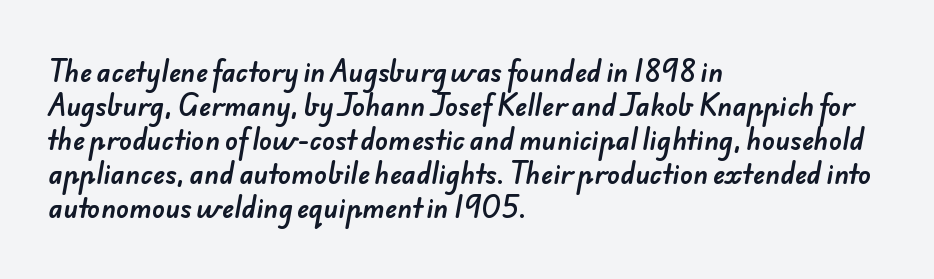
{"underline": "no", "align": "left", "line_spacing": "normal", "line_spacing_ratio": 1.31, "letter_spacing": "normal", "letter_spacing_em": 0.0, "glyph_px": 26}
